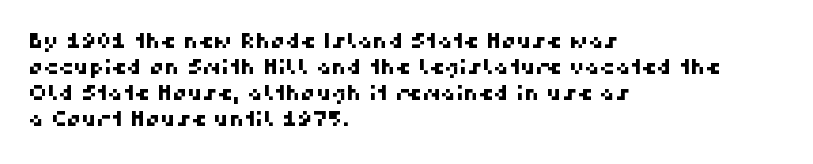
Q: Is the text underlined? A: No.
Q: How is the paragraph aligned? A: Left-aligned.
Q: Is the spacing between letters normal or unusually wide? A: Normal.
